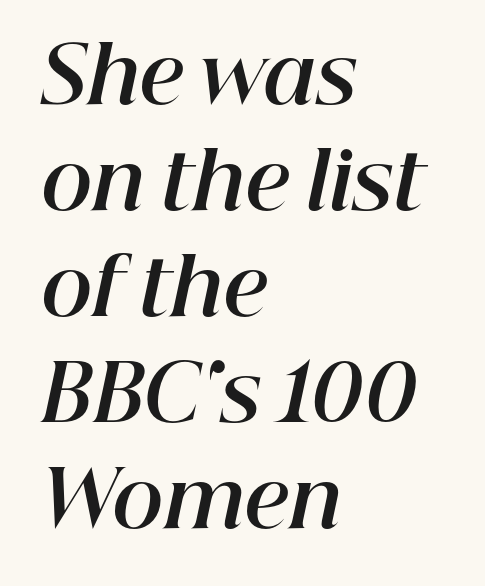
Q: Is the text bold? A: Yes.
Q: Is the text italic (slanted)? A: Yes, it leans right by about 12 degrees.
Q: Is the text underlined? A: No.
Q: How is the paragraph aligned? A: Left-aligned.
Q: Is the spacing between letters normal or unusually wide? A: Normal.
Q: Is the spacing between lines tight, normal or loose? A: Normal.
Q: Width (condensed, normal, or wide)? A: Normal.
Q: Stroke contrast? A: High.
Q: x-height? A: Medium.
Q: Monospaced? A: No.
